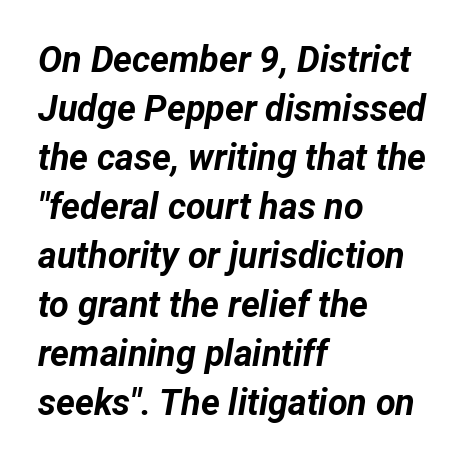
The image shows 36 px bold type, italic (leaning right); set left-aligned, normal line spacing (1.36x), normal letter spacing, not underlined; low stroke contrast and a medium x-height.
